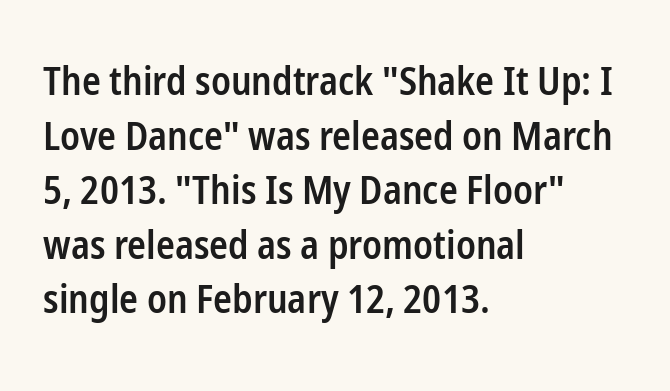
{"serif": "no", "italic": "no", "bold": "semi", "weight": "semibold", "width": "condensed", "stroke_contrast": "low", "x_height": "medium", "monospaced": "no", "underline": "no", "align": "left", "line_spacing": "normal", "line_spacing_ratio": 1.4, "letter_spacing": "normal", "letter_spacing_em": 0.0, "glyph_px": 39}
